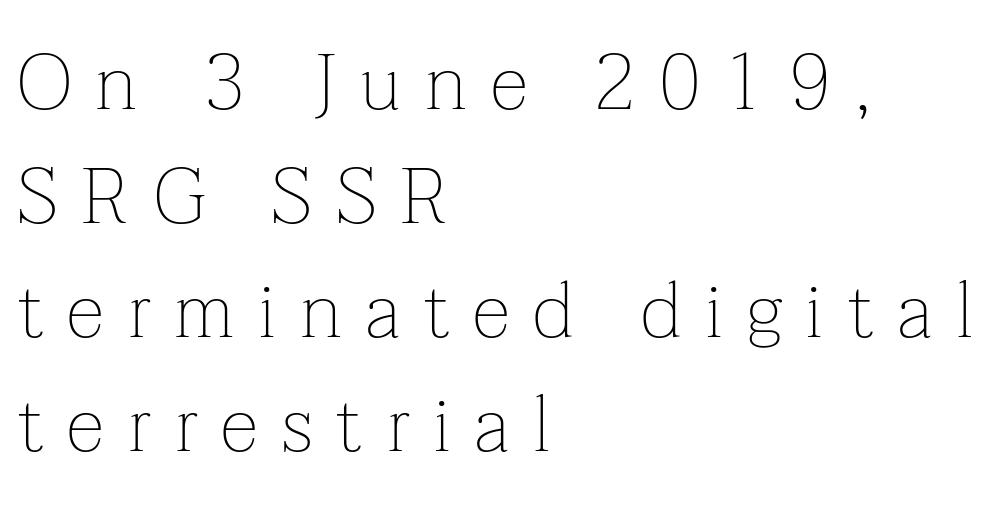
{"serif": "yes", "italic": "no", "bold": "no", "weight": "thin", "width": "normal", "stroke_contrast": "low", "x_height": "medium", "monospaced": "no", "underline": "no", "align": "left", "line_spacing": "normal", "line_spacing_ratio": 1.46, "letter_spacing": "wide", "letter_spacing_em": 0.3, "glyph_px": 78}
